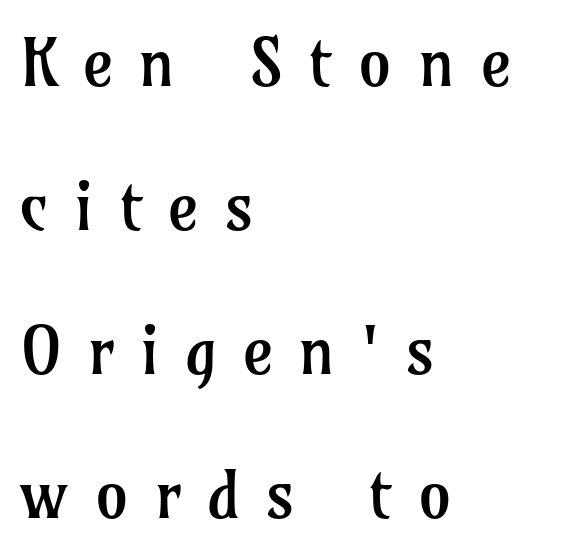
Q: Is the text bold? A: No.
Q: Is the text italic (slanted)? A: No, it is upright.
Q: Is the typeface a serif or a sans-serif typeface? A: Serif.
Q: Is the text underlined? A: No.
Q: How is the paragraph aligned? A: Left-aligned.
Q: Is the spacing between letters normal or unusually wide? A: Unusually wide.
Q: Is the spacing between lines tight, normal or loose? A: Loose.
Q: Width (condensed, normal, or wide)? A: Normal.
Q: Stroke contrast? A: Low.
Q: x-height? A: Medium.
Q: Monospaced? A: No.
